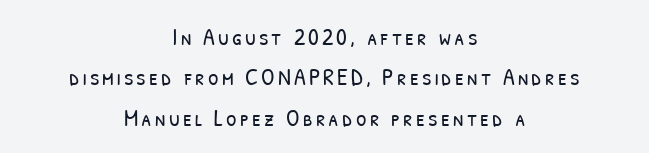
The image shows 24 px text type; set centered, normal line spacing (1.68x), not underlined.
